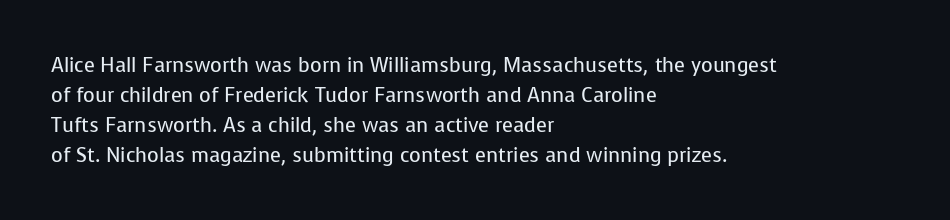
{"italic": "no", "bold": "no", "underline": "no", "align": "left", "line_spacing": "normal", "line_spacing_ratio": 1.5, "letter_spacing": "normal", "letter_spacing_em": 0.0, "glyph_px": 20}
